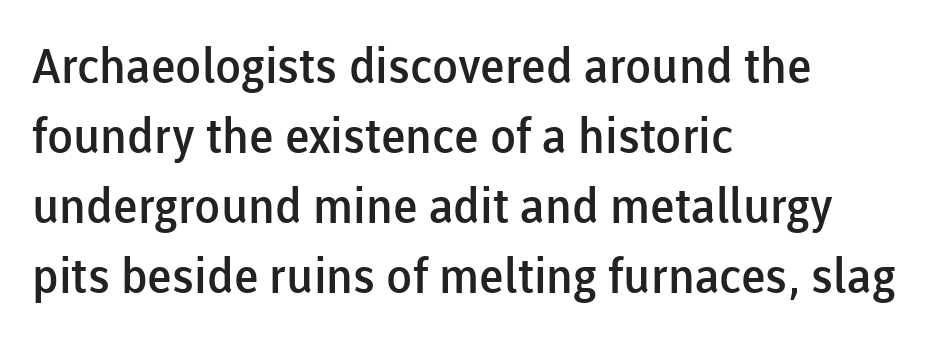
Q: Is the text bold? A: Semi-bold.
Q: Is the text italic (slanted)? A: No, it is upright.
Q: Is the typeface a serif or a sans-serif typeface? A: Sans-serif.
Q: Is the text underlined? A: No.
Q: How is the paragraph aligned? A: Left-aligned.
Q: Is the spacing between letters normal or unusually wide? A: Normal.
Q: Is the spacing between lines tight, normal or loose? A: Normal.
Q: Width (condensed, normal, or wide)? A: Normal.
Q: Stroke contrast? A: Low.
Q: x-height? A: Medium.
Q: Monospaced? A: No.
